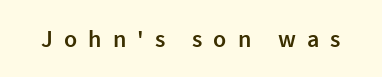
The image shows 24 px text type, upright; set unusually wide letter spacing (+0.46 em), not underlined.
